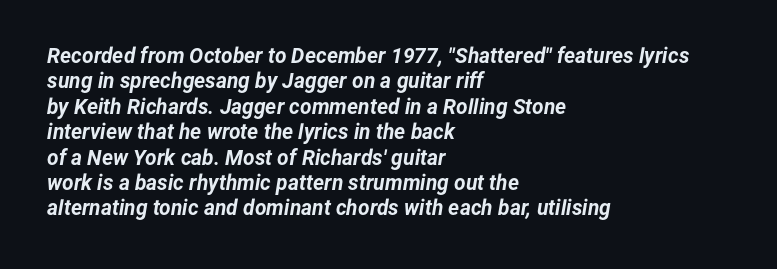
The image shows 21 px bold type, italic (leaning right); set left-aligned, line spacing 1.21x, normal letter spacing, not underlined.
